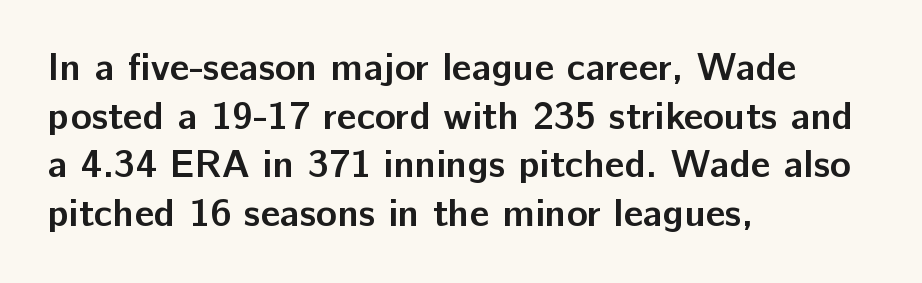
Q: Is the text bold? A: Yes.
Q: Is the text italic (slanted)? A: No, it is upright.
Q: Is the typeface a serif or a sans-serif typeface? A: Sans-serif.
Q: Is the text underlined? A: No.
Q: How is the paragraph aligned? A: Left-aligned.
Q: Is the spacing between letters normal or unusually wide? A: Normal.
Q: Is the spacing between lines tight, normal or loose? A: Normal.
Q: Width (condensed, normal, or wide)? A: Normal.
Q: Stroke contrast? A: Low.
Q: x-height? A: Medium.
Q: Monospaced? A: No.
